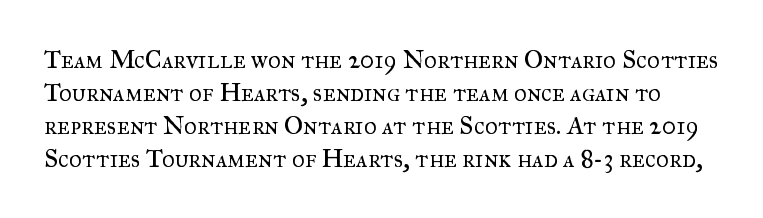
The specimen omits any rule beneath the text block's lines. Regular leading. A typesetter would call this zero additional tracking. No heavy texture on the line: the type isn't bold.
